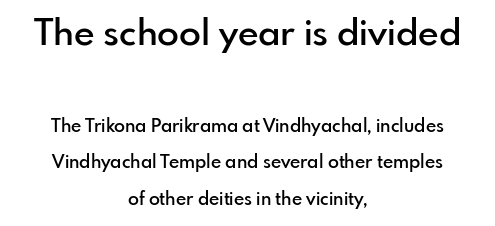
{"serif": "no", "italic": "no", "bold": "semi", "weight": "semibold", "width": "normal", "stroke_contrast": "low", "x_height": "small", "monospaced": "no", "underline": "no", "align": "center", "line_spacing": "loose", "line_spacing_ratio": 2.01, "letter_spacing": "normal", "letter_spacing_em": 0.0, "larger_block": "first", "size_ratio": 2.0, "glyph_px": 36}
